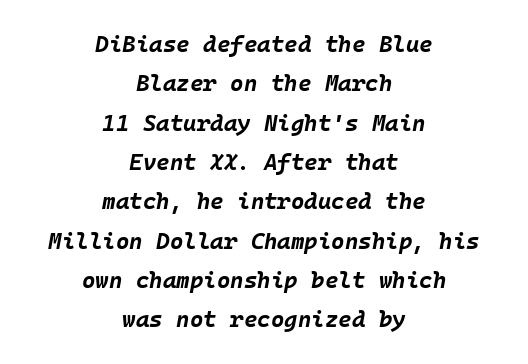
{"italic": "yes", "lean": "right", "slant_degrees": 10, "bold": "yes", "underline": "no", "align": "center", "line_spacing_ratio": 1.71, "letter_spacing": "normal", "letter_spacing_em": 0.0, "glyph_px": 23}
